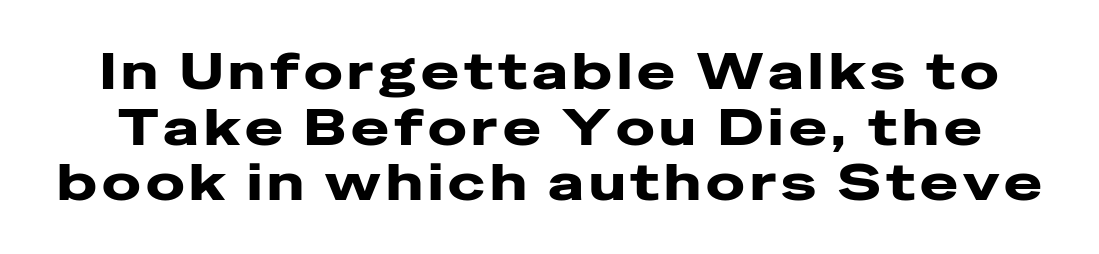
The image shows 51 px wide sans-serif type, upright; set tight line spacing (1.09x), not underlined; low stroke contrast and a medium x-height.
